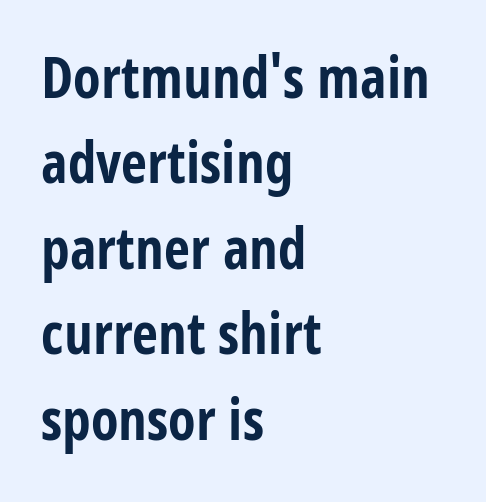
The image shows 57 px bold, condensed sans-serif type, upright; set left-aligned, normal line spacing (1.5x), normal letter spacing, not underlined; low stroke contrast and a large x-height.
